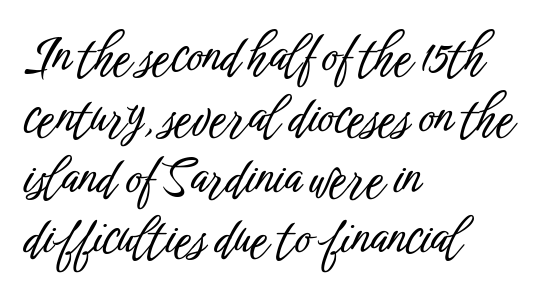
Layout note: lines flush left. Default kerning and tracking; the words read as compact shapes. These lines are composed in type without serifs.
